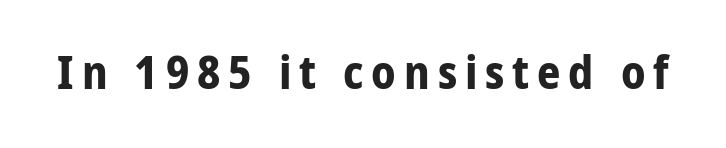
Stroke terminals: plain, sans-serif. Posture: vertical. Underline: absent. Proportional: the letters do not fall into vertical columns. The typesetting leans heavy: a genuine bold.
